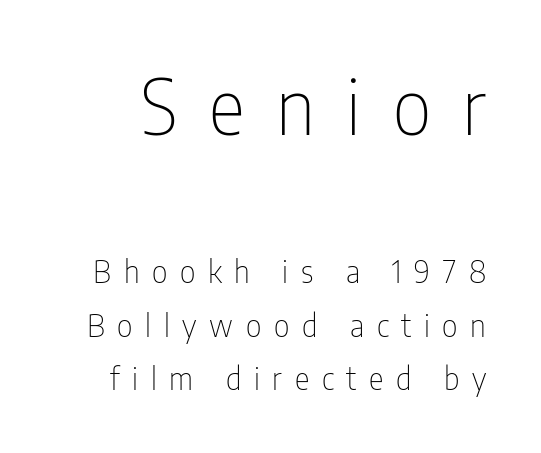
Is there any slant? The stems are plumb. This is sans-serif lettering, the kind often seen on screens and signage. Do the characters align in a grid? No, the font is proportional. The zone under the glyphs is completely vacant. No letter is thick-stroked: the sample isn't bold.
